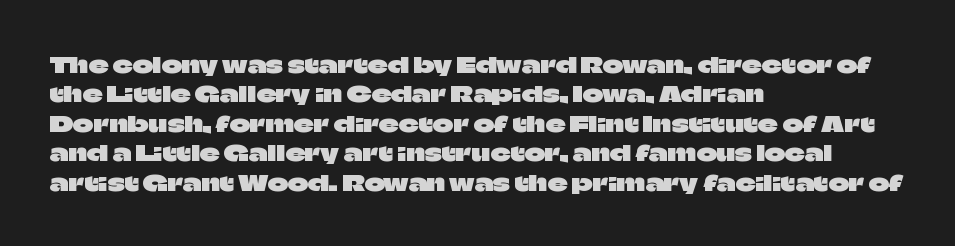
The image shows 22 px text type, upright; set left-aligned, normal line spacing (1.34x), normal letter spacing, not underlined.
